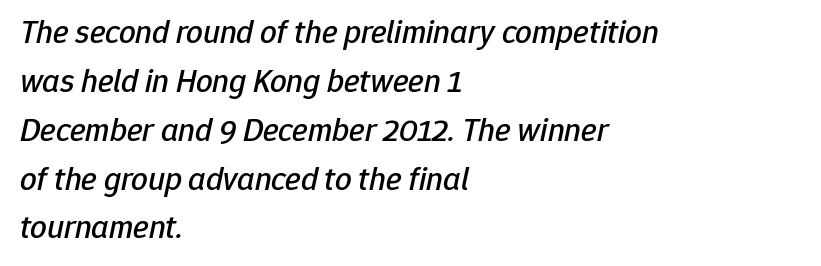
Q: Is the text italic (slanted)? A: Yes, it leans right by about 12 degrees.
Q: Is the text underlined? A: No.
Q: How is the paragraph aligned? A: Left-aligned.
Q: Is the spacing between letters normal or unusually wide? A: Normal.
Q: Is the spacing between lines tight, normal or loose? A: Normal.
Q: Width (condensed, normal, or wide)? A: Normal.
Q: Stroke contrast? A: Low.
Q: x-height? A: Medium.
Q: Monospaced? A: No.
